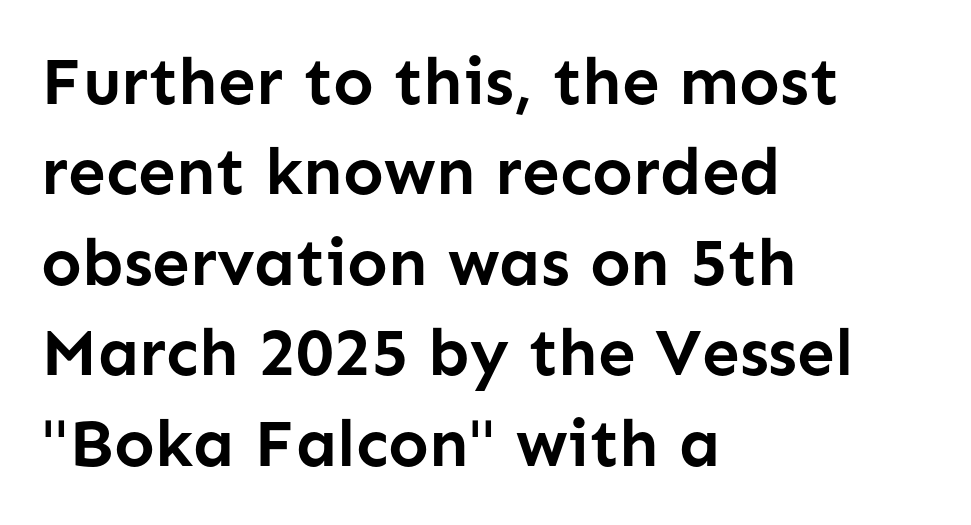
The image shows 67 px semibold sans-serif type, upright; set left-aligned, normal line spacing (1.35x), normal letter spacing, not underlined; low stroke contrast and a medium x-height.
